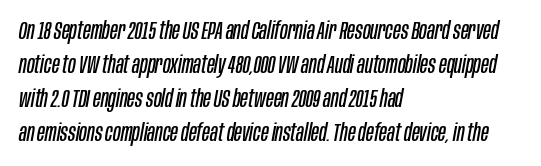
Q: Is the text bold? A: No.
Q: Is the text italic (slanted)? A: Yes, it leans right by about 10 degrees.
Q: Is the text underlined? A: No.
Q: How is the paragraph aligned? A: Left-aligned.
Q: Is the spacing between letters normal or unusually wide? A: Normal.
Q: Is the spacing between lines tight, normal or loose? A: Normal.
